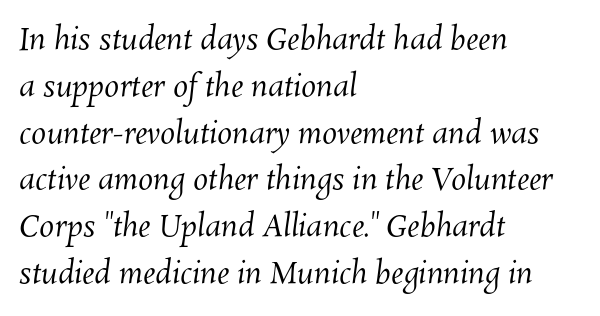
Vertical stems look standard width or narrower in stroke. You could call the tracking neutral — neither tight nor loose. Nobody drew a line under any word here. The rows are spaced the way most documents space them. This sample is left-justified, so line endings fall wherever the words run out. Spacing verdict: proportional, widths tailored to each character.
